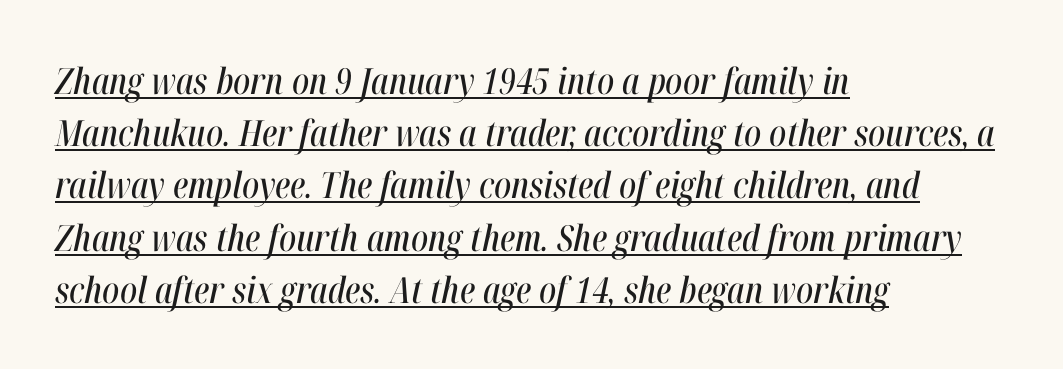
The vertical gap from one line to the next is medium. Beneath each row of characters lies a ruled line. The specimen reads as italic at a glance. The passage shown is typed in a proportional face where columns would drift.
